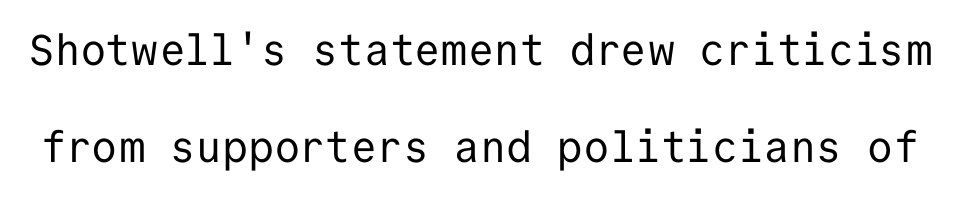
{"serif": "no", "italic": "no", "bold": "no", "weight": "regular", "width": "normal", "stroke_contrast": "low", "x_height": "medium", "monospaced": "yes", "underline": "no", "line_spacing": "loose", "line_spacing_ratio": 2.26, "letter_spacing": "normal", "letter_spacing_em": 0.0, "glyph_px": 43}
